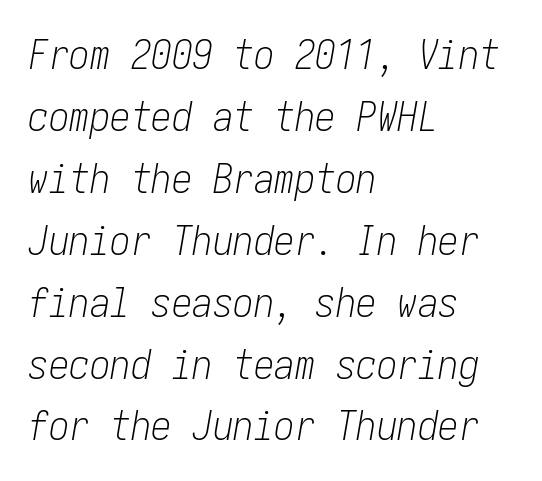
Q: Is the text bold? A: No.
Q: Is the text italic (slanted)? A: Yes, it leans right by about 10 degrees.
Q: Is the text underlined? A: No.
Q: How is the paragraph aligned? A: Left-aligned.
Q: Is the spacing between letters normal or unusually wide? A: Normal.
Q: Is the spacing between lines tight, normal or loose? A: Normal.
Q: Width (condensed, normal, or wide)? A: Condensed.
Q: Stroke contrast? A: Low.
Q: x-height? A: Medium.
